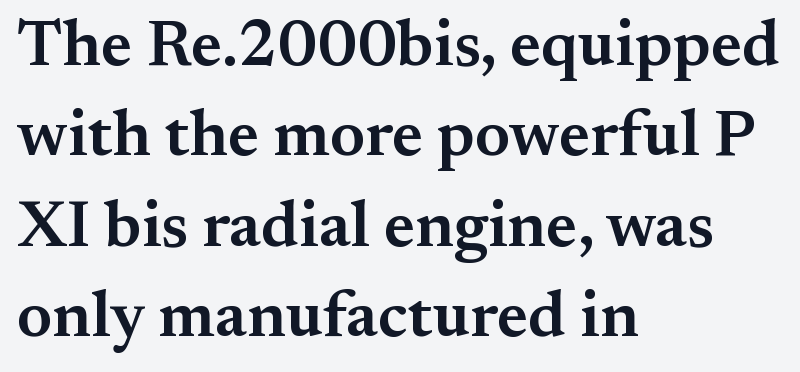
The image shows 65 px semibold serif type, upright; set left-aligned, normal line spacing (1.39x), normal letter spacing, not underlined; medium stroke contrast and a small x-height.
